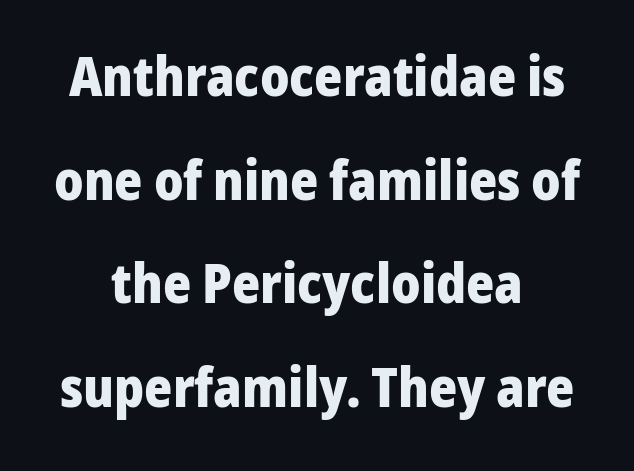
The image shows 54 px heavy sans-serif type, upright; set loose line spacing (1.92x), normal letter spacing, not underlined; low stroke contrast and a medium x-height.
